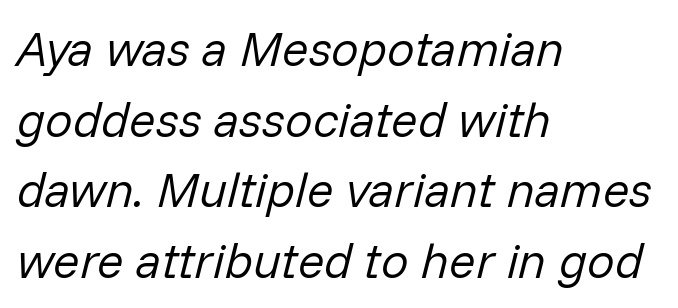
The image shows 49 px regular-weight type, italic (leaning right); set left-aligned, normal line spacing (1.44x), normal letter spacing, not underlined; low stroke contrast and a medium x-height.
